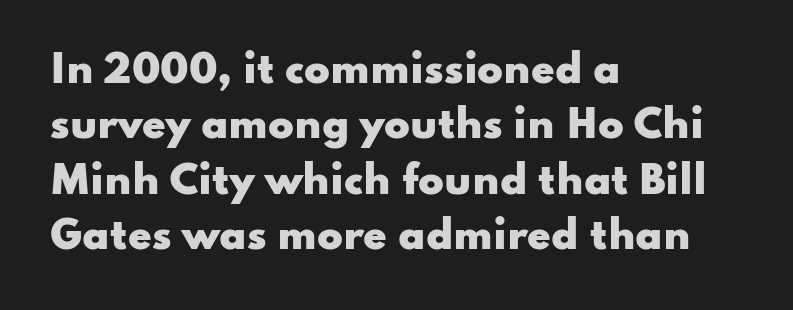
{"serif": "no", "italic": "no", "bold": "yes", "weight": "heavy", "width": "wide", "stroke_contrast": "low", "x_height": "small", "monospaced": "no", "underline": "no", "align": "left", "line_spacing": "normal", "line_spacing_ratio": 1.46, "letter_spacing": "normal", "letter_spacing_em": 0.0, "glyph_px": 38}
